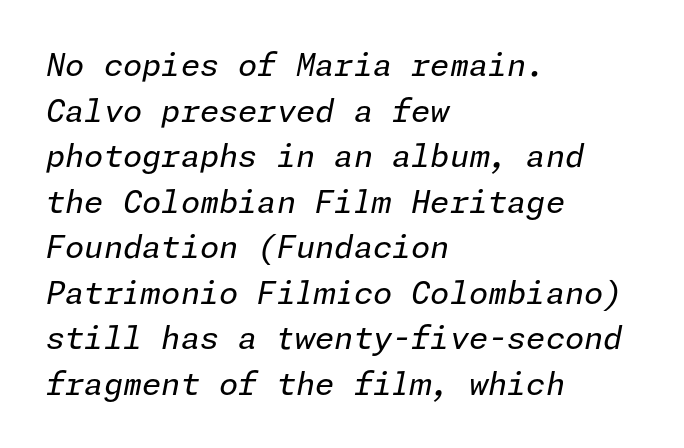
This rendering leaves character spacing at its baseline value. The passage shown is not bold in any degree. Underline: absent. Quick note: interline space is typical.
